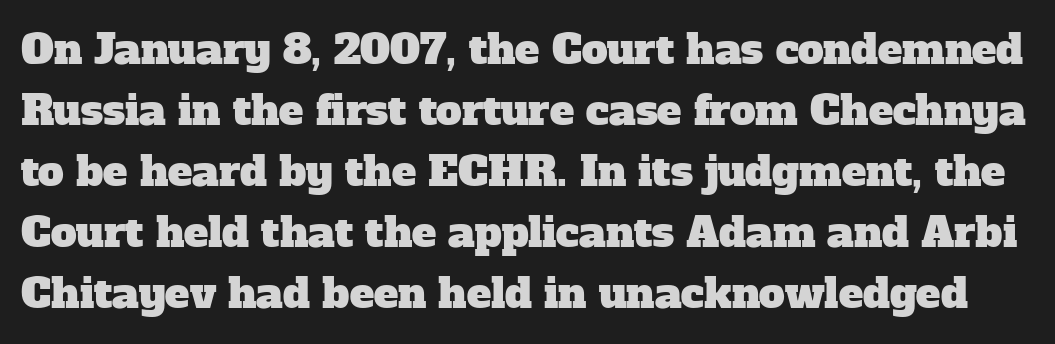
This block has exactly the height ordinary leading produces. Nobody drew a line under any word here. Is this a fixed-width face? No — the glyphs have proportional, varying widths. Stroke terminals: seriffed. No extra tracking has been applied to these lines.
